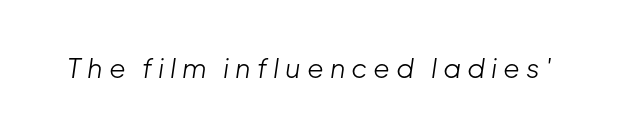
The image shows 27 px text type, italic (leaning right); set unusually wide letter spacing (+0.22 em), not underlined.
